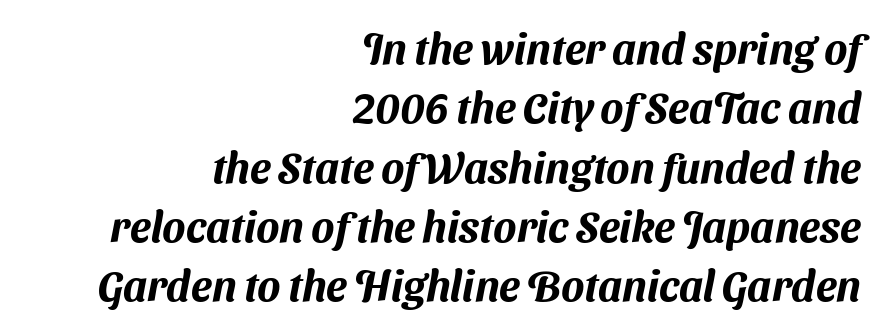
Q: Is the typeface a serif or a sans-serif typeface? A: Sans-serif.
Q: Is the text underlined? A: No.
Q: How is the paragraph aligned? A: Right-aligned.
Q: Is the spacing between letters normal or unusually wide? A: Normal.
Q: Is the spacing between lines tight, normal or loose? A: Normal.
Q: Width (condensed, normal, or wide)? A: Normal.
Q: Stroke contrast? A: Medium.
Q: x-height? A: Medium.
Q: Monospaced? A: No.
